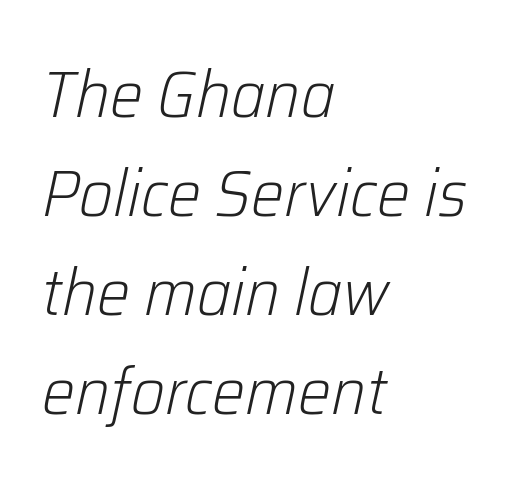
Reading down the block, your eye returns to a fixed left position each line. The font's italic variant was chosen for this text. Each row of text sits above clean, open space. A typesetter would call this proportional, since set widths differ per character.
